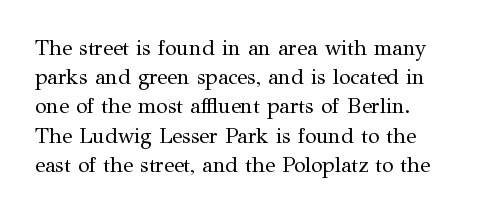
{"italic": "no", "bold": "no", "underline": "no", "align": "left", "line_spacing": "normal", "line_spacing_ratio": 1.39, "letter_spacing": "normal", "letter_spacing_em": 0.0, "glyph_px": 21}
